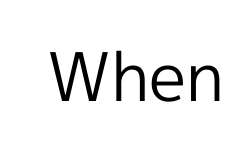
{"serif": "no", "italic": "no", "bold": "no", "weight": "regular", "width": "normal", "x_height": "medium", "monospaced": "no", "underline": "no", "letter_spacing": "normal", "letter_spacing_em": 0.0, "glyph_px": 67}
